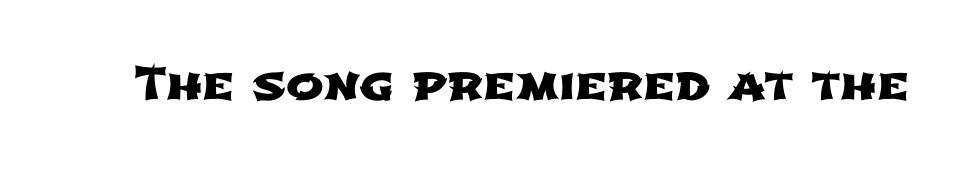
The image shows 45 px wide sans-serif type; set normal letter spacing, not underlined; low stroke contrast and a medium x-height.
